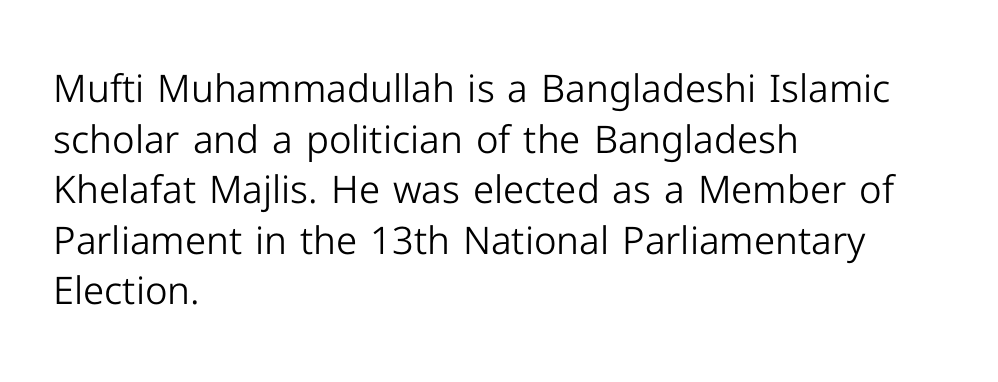
The image shows 38 px light sans-serif type, upright; set left-aligned, normal line spacing (1.33x), normal letter spacing, not underlined; low stroke contrast and a medium x-height.
